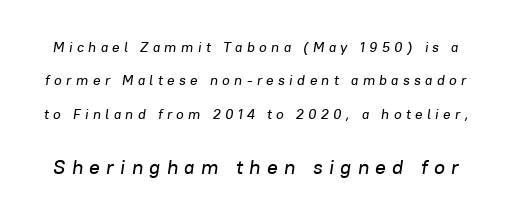
The whole block is typeset with a tilt. A clean baseline with only descenders dipping below it. The lower block of text is set noticeably larger than the block above it. There is plenty of visible air inserted between adjacent glyphs. Airy leading.
